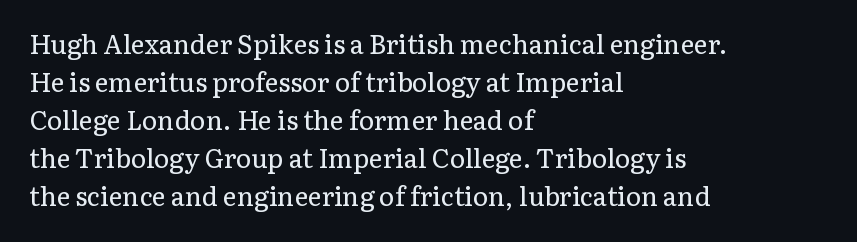
Visually the block forms a straight wall on the left and a jagged coastline on the right. Caption: standard tracking, unaltered. The type sits square on the baseline with zero lean. Weight: not bold — regular or lighter.
